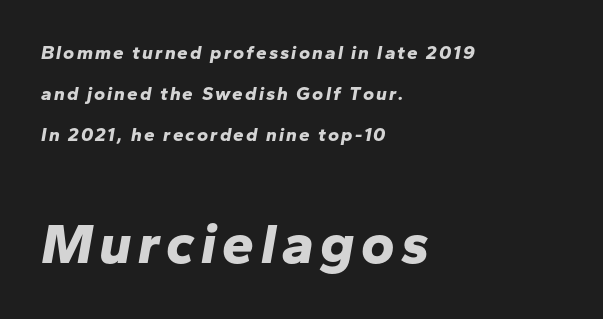
Q: Is the text bold? A: Yes.
Q: Is the text italic (slanted)? A: Yes, it leans right by about 10 degrees.
Q: Is the text underlined? A: No.
Q: How is the paragraph aligned? A: Left-aligned.
Q: Is the spacing between lines tight, normal or loose? A: Loose.
Q: Which block of text is set in a larger size, the first (top) or the second (bottom)? A: The second (bottom) one.
Q: Width (condensed, normal, or wide)? A: Normal.
Q: Stroke contrast? A: Low.
Q: x-height? A: Medium.
Q: Monospaced? A: No.
